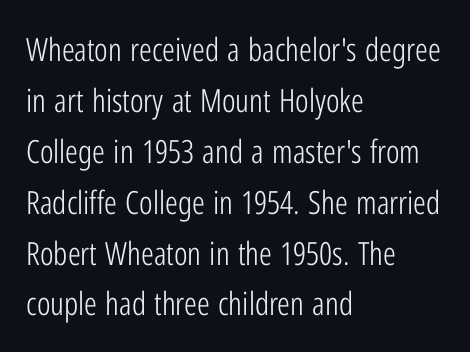
Q: Is the text bold? A: No.
Q: Is the text italic (slanted)? A: No, it is upright.
Q: Is the typeface a serif or a sans-serif typeface? A: Sans-serif.
Q: Is the text underlined? A: No.
Q: How is the paragraph aligned? A: Left-aligned.
Q: Is the spacing between letters normal or unusually wide? A: Normal.
Q: Is the spacing between lines tight, normal or loose? A: Normal.
Q: Width (condensed, normal, or wide)? A: Condensed.
Q: Stroke contrast? A: Low.
Q: x-height? A: Medium.
Q: Monospaced? A: No.
